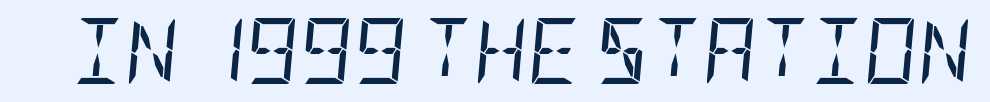
{"italic": "yes", "lean": "right", "slant_degrees": 5, "bold": "no", "weight": "regular", "width": "condensed", "stroke_contrast": "low", "x_height": "large", "underline": "no", "letter_spacing": "normal", "letter_spacing_em": 0.0, "glyph_px": 66}
